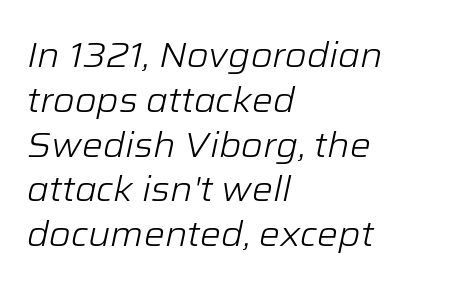
The image shows 35 px light type, italic (leaning right); set left-aligned, normal line spacing (1.28x), normal letter spacing, not underlined; low stroke contrast and a medium x-height.
